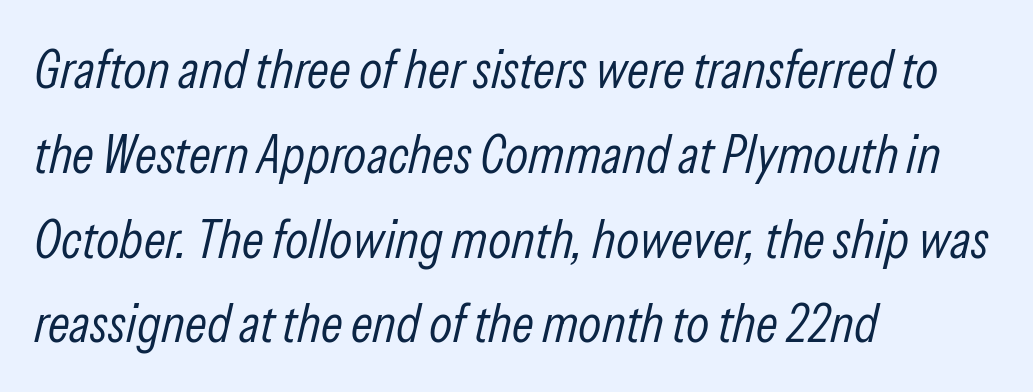
A typesetter would call this leading conventional body-copy spacing. Here the designer chose a conventional face with non-uniform glyph widths. Is the type heavy? It reads as light-to-regular instead. The zone under the glyphs is completely vacant.
